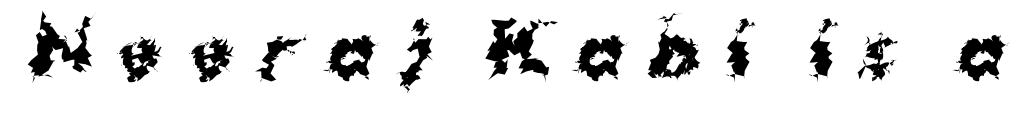
Note: no serifs on the glyphs. Spacing verdict: proportional, widths tailored to each character. The gap between lines stays unmarked. Summary of weight: heavy, a full bold. A typesetter would call this heavily tracked-out type.
